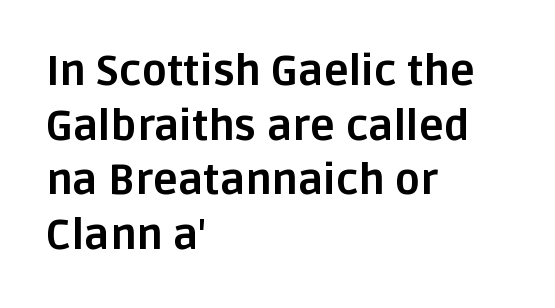
The image shows 42 px bold sans-serif type, upright; set left-aligned, normal line spacing (1.3x), normal letter spacing, not underlined; low stroke contrast and a large x-height.
